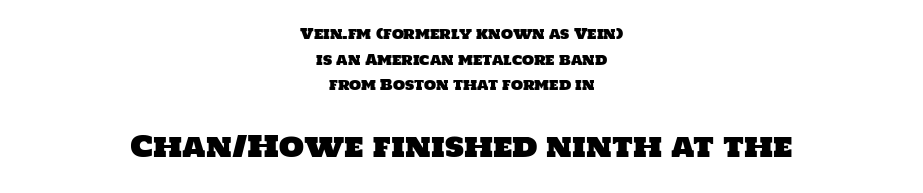
Descenders hang freely into open space. A sans-serif font was chosen for this passage. This sample has the flowing, uneven cadence of proportional lettering. The face used here is rendered with its standard letterfit.
